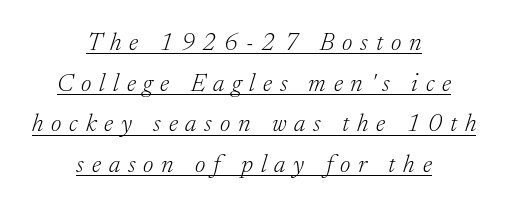
Interline gaps are of average width in this sample. Students, note that the glyphs here are deliberately spaced far apart. Which margin do the lines hug? Neither — every line sits in the middle. A typesetter would mark this as italic.
